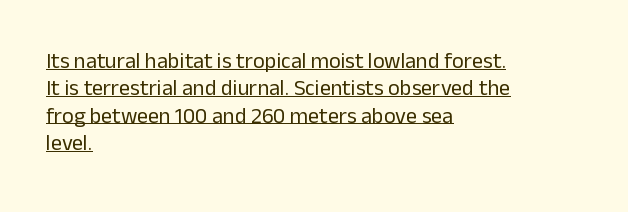
{"italic": "no", "bold": "no", "underline": "yes", "align": "left", "line_spacing_ratio": 1.24, "letter_spacing": "normal", "letter_spacing_em": 0.0, "glyph_px": 22}
